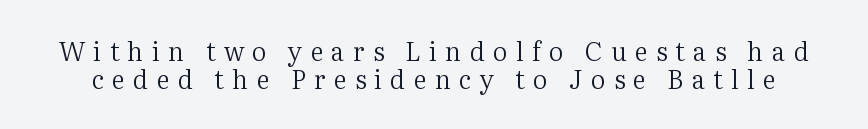
Q: Is the text bold? A: No.
Q: Is the text italic (slanted)? A: No, it is upright.
Q: Is the text underlined? A: No.
Q: Is the spacing between letters normal or unusually wide? A: Unusually wide.
Q: Is the spacing between lines tight, normal or loose? A: Tight.
